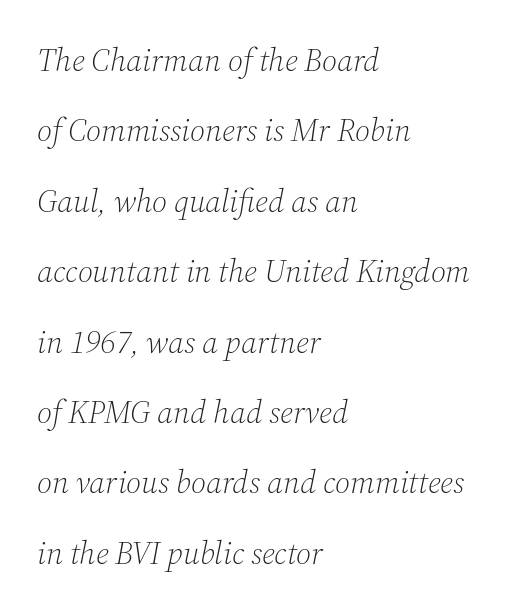
The image shows 32 px light serif type, italic (leaning right); set left-aligned, loose line spacing (2.2x), normal letter spacing, not underlined; medium stroke contrast and a medium x-height.
